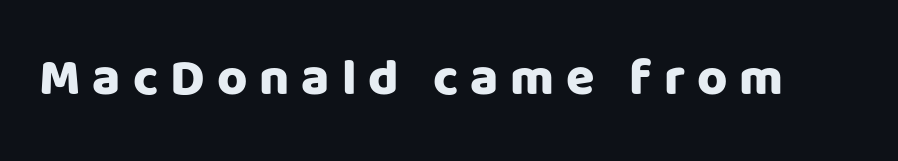
Q: Is the text italic (slanted)? A: No, it is upright.
Q: Is the typeface a serif or a sans-serif typeface? A: Sans-serif.
Q: Is the text underlined? A: No.
Q: Is the spacing between letters normal or unusually wide? A: Unusually wide.
Q: Width (condensed, normal, or wide)? A: Normal.
Q: Stroke contrast? A: Low.
Q: x-height? A: Large.
Q: Monospaced? A: No.
